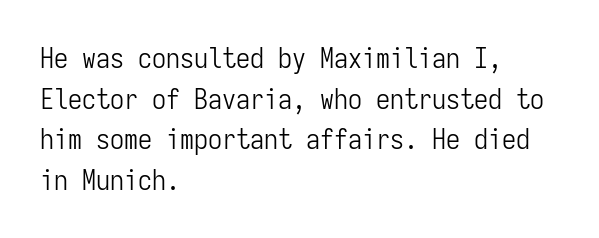
The image shows 28 px light, condensed sans-serif type, upright, monospaced; set left-aligned, normal line spacing (1.45x), normal letter spacing, not underlined; low stroke contrast and a medium x-height.
